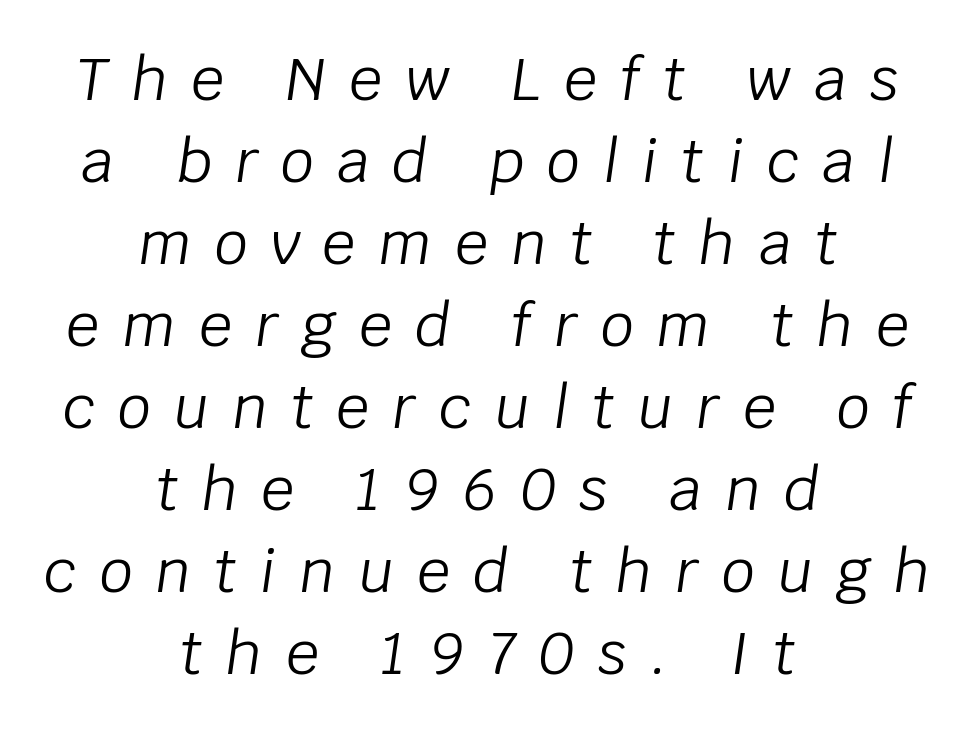
Weight: not bold — regular or lighter. Vertical spacing — default. Both edges are ragged and mirror each other, which tells us the setting is centered. The baseline area is clear.
